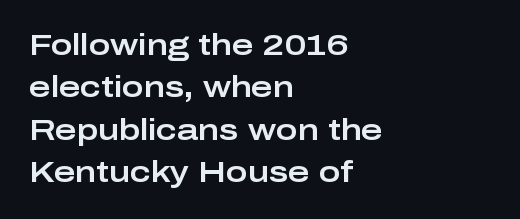
Serif or sans? Sans — the stroke terminals are bare. The passage shown is typed in a proportional face where columns would drift. You can tell it's not italic because the verticals are truly vertical. The vertical gap from one line to the next is medium.
